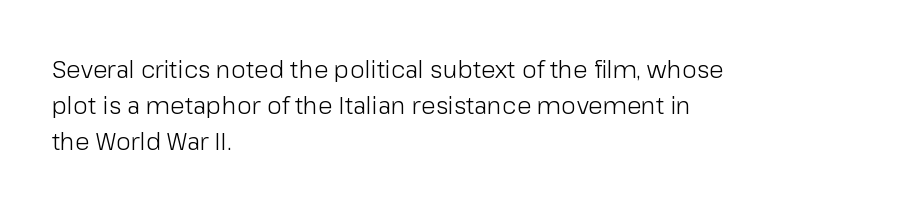
The image shows 24 px text type, upright; set left-aligned, normal line spacing (1.51x), normal letter spacing, not underlined.
